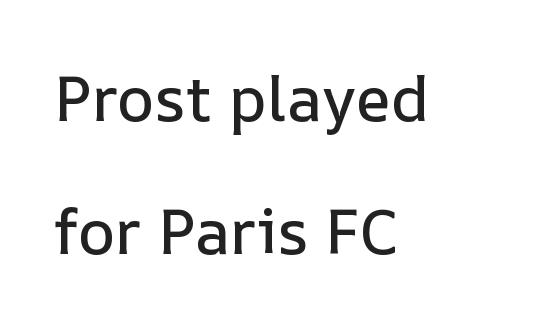
{"italic": "no", "width": "normal", "stroke_contrast": "low", "x_height": "medium", "monospaced": "no", "underline": "no", "align": "left", "line_spacing": "loose", "line_spacing_ratio": 2.11, "letter_spacing": "normal", "letter_spacing_em": 0.0, "glyph_px": 63}
